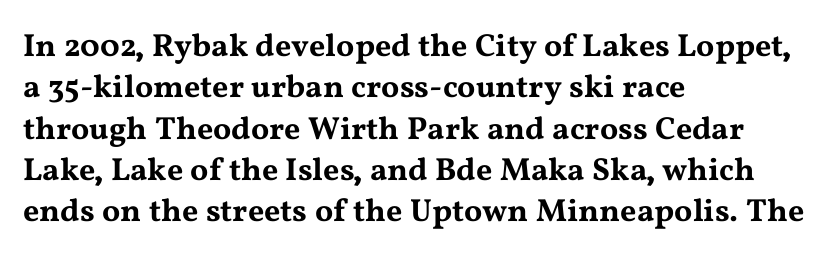
The image shows 32 px wide serif type, upright; set left-aligned, normal line spacing (1.29x), normal letter spacing, not underlined; medium stroke contrast and a medium x-height.
